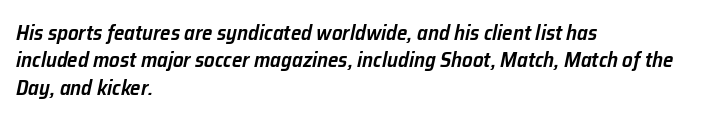
The image shows 21 px text type, italic (leaning right); set left-aligned, normal line spacing (1.3x), normal letter spacing, not underlined.
